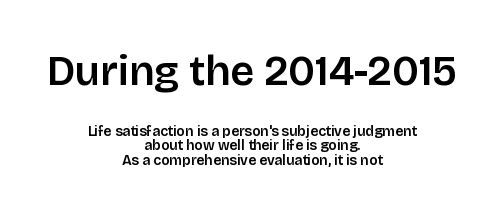
The image shows 42 px semibold sans-serif type, upright; set centered, tight line spacing (1.03x), normal letter spacing, not underlined; the first (top) block is 3.0x larger; low stroke contrast and a large x-height.
